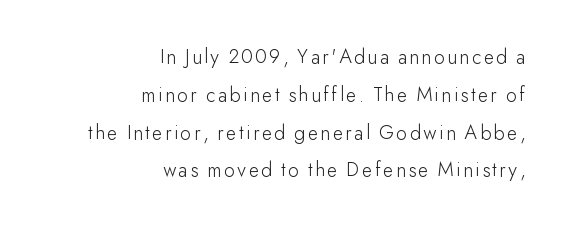
Q: Is the text bold? A: No.
Q: Is the text italic (slanted)? A: No, it is upright.
Q: Is the text underlined? A: No.
Q: How is the paragraph aligned? A: Right-aligned.
